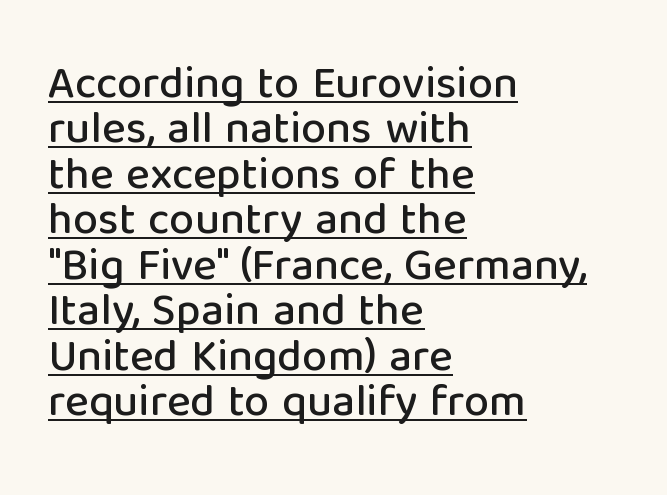
Quick note: not italic, upright. Compared with a centered layout, this one pins lines to the left instead. Proportional: the letters do not fall into vertical columns. The face used here appears with an underline applied.
